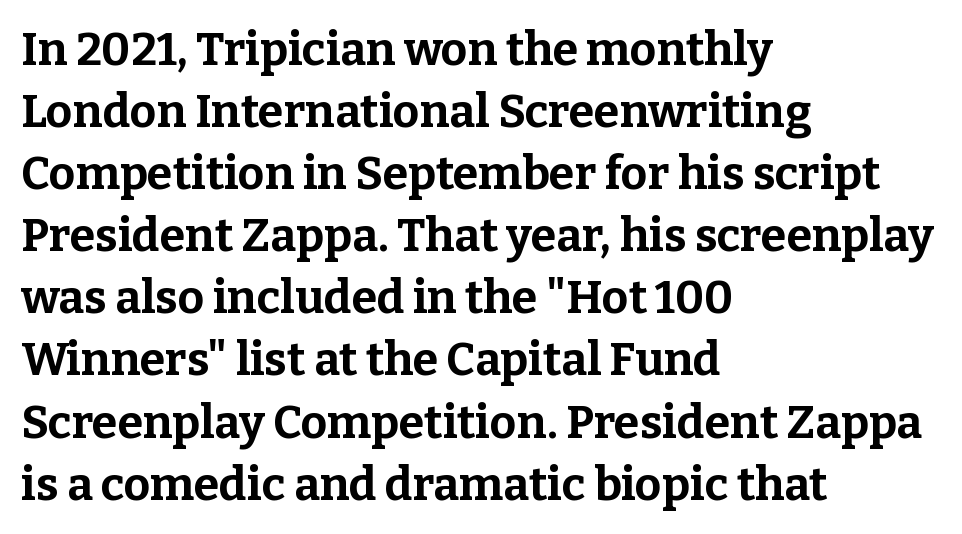
The passage shown is typed in a proportional face where columns would drift. What kind of face is this? One with serifs. You'd pick this weight for a headline — it's a proper bold. Beneath every word, the page is bare.
